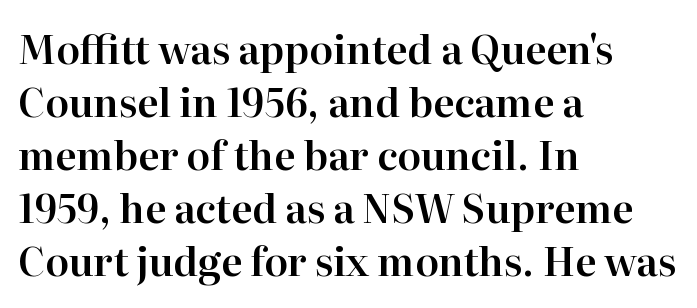
The rendering keeps characters at their native spacing. Looks like regular typesetting: each glyph gets only the width it needs. Just letters on the line, the space beneath them empty. Notice how the stems are strictly vertical — no italics here.
